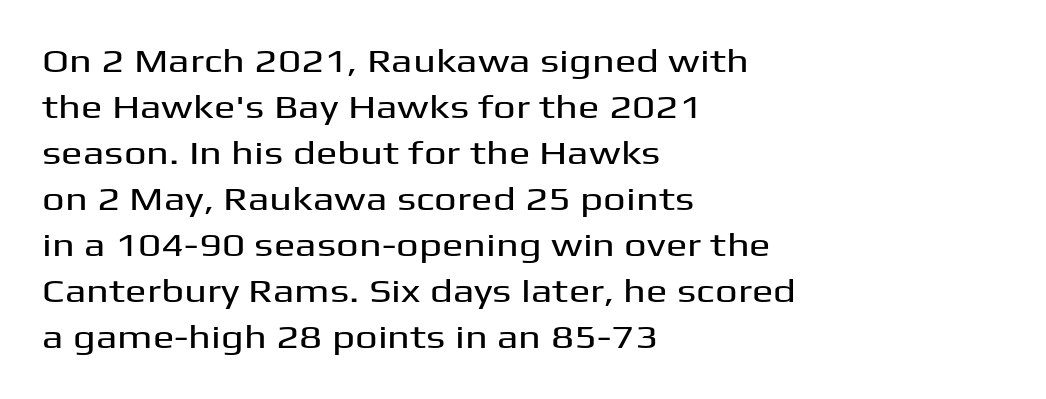
Q: Is the text italic (slanted)? A: No, it is upright.
Q: Is the typeface a serif or a sans-serif typeface? A: Sans-serif.
Q: Is the text underlined? A: No.
Q: How is the paragraph aligned? A: Left-aligned.
Q: Is the spacing between letters normal or unusually wide? A: Normal.
Q: Is the spacing between lines tight, normal or loose? A: Normal.
Q: Width (condensed, normal, or wide)? A: Wide.
Q: Stroke contrast? A: Medium.
Q: x-height? A: Medium.
Q: Monospaced? A: No.
